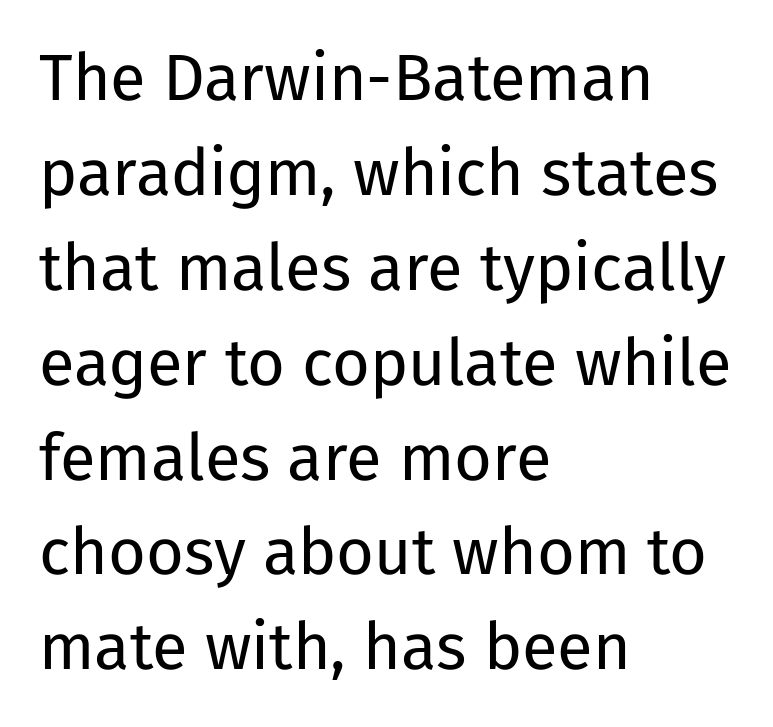
The image shows 65 px regular-weight sans-serif type, upright; set left-aligned, normal line spacing (1.46x), normal letter spacing, not underlined; low stroke contrast and a medium x-height.
